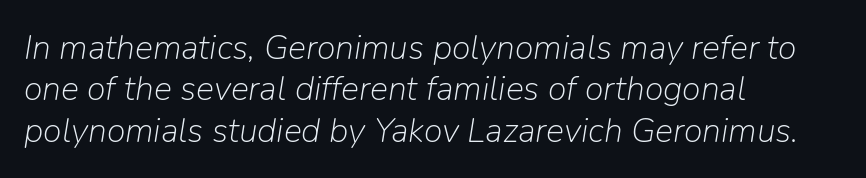
Vertical stems look standard width or narrower in stroke. Tall strokes in this sample are angled rather than plumb. Nothing unusual about the tracking: characters are spaced as the font intends. You could not count columns in this text — the font is proportionally spaced.
